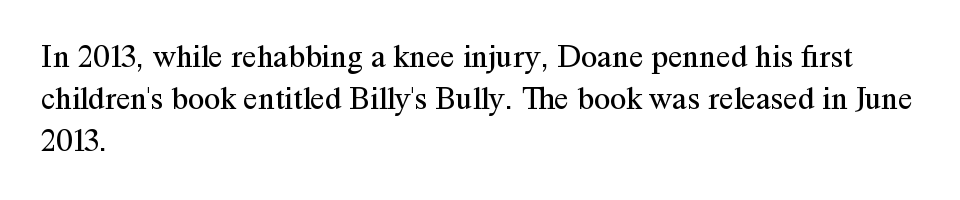
{"serif": "yes", "italic": "no", "bold": "no", "weight": "regular", "width": "normal", "stroke_contrast": "medium", "x_height": "medium", "monospaced": "no", "underline": "no", "align": "left", "line_spacing": "normal", "line_spacing_ratio": 1.27, "letter_spacing": "normal", "letter_spacing_em": 0.0, "glyph_px": 33}
